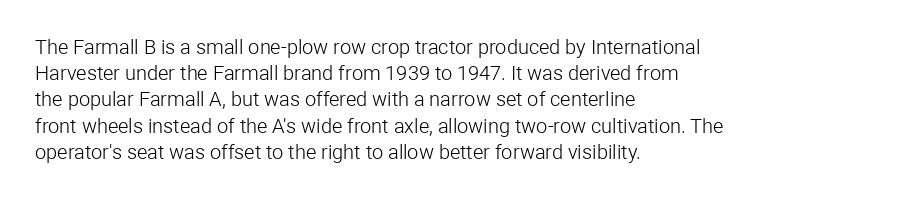
No chunkiness to these letters — they're not bold. Alignment: flush left. Do the letters lean? They stand straight. Horizontal bands of white between lines are of average thickness. Has an underline been added? It has not. Is the letter spacing exaggerated? No — it looks like the ordinary default.
